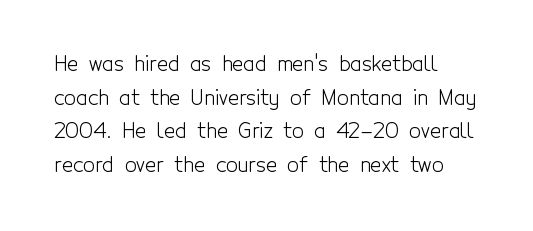
{"italic": "no", "bold": "no", "underline": "no", "line_spacing": "normal", "line_spacing_ratio": 1.6, "letter_spacing": "normal", "letter_spacing_em": 0.0, "glyph_px": 21}
